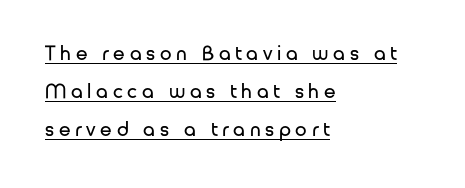
{"italic": "no", "bold": "no", "underline": "yes", "align": "left", "line_spacing_ratio": 1.81, "letter_spacing": "wide", "letter_spacing_em": 0.22, "glyph_px": 21}
